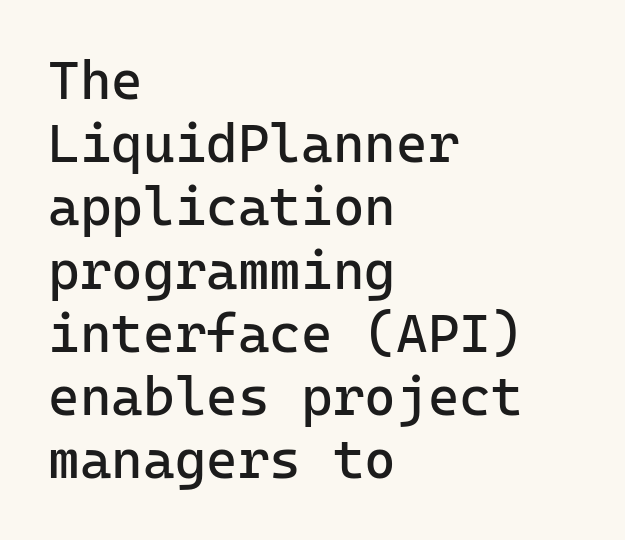
Q: Is the text bold? A: No.
Q: Is the text italic (slanted)? A: No, it is upright.
Q: Is the typeface a serif or a sans-serif typeface? A: Sans-serif.
Q: Is the text underlined? A: No.
Q: How is the paragraph aligned? A: Left-aligned.
Q: Is the spacing between letters normal or unusually wide? A: Normal.
Q: Width (condensed, normal, or wide)? A: Normal.
Q: Stroke contrast? A: Low.
Q: x-height? A: Medium.
